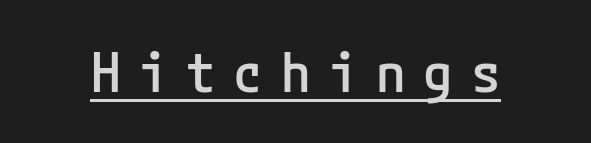
The image shows 54 px semibold sans-serif type, upright; set unusually wide letter spacing (+0.33 em), underlined; low stroke contrast and a medium x-height.
